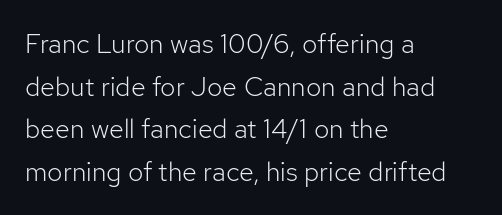
The ragged edge is on the right, which tells us the setting is flush left. Vertical strokes here are truly vertical. Heaviness? Minimal to ordinary, like unemphasized prose. Lines of text with bare space underneath.
